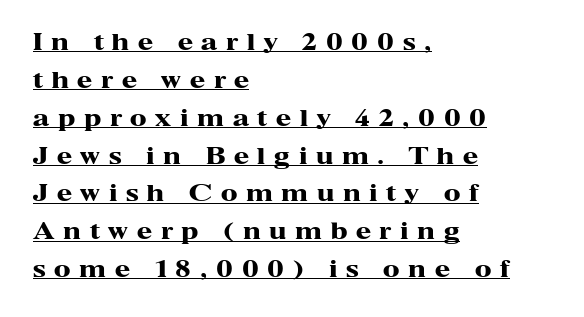
{"italic": "no", "bold": "yes", "underline": "yes", "align": "left", "line_spacing_ratio": 1.72, "letter_spacing": "wide", "letter_spacing_em": 0.4, "glyph_px": 22}
